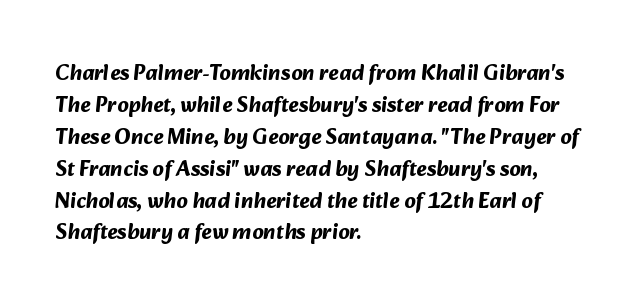
{"bold": "yes", "underline": "no", "align": "left", "line_spacing": "normal", "line_spacing_ratio": 1.45, "letter_spacing": "normal", "letter_spacing_em": 0.0, "glyph_px": 22}
